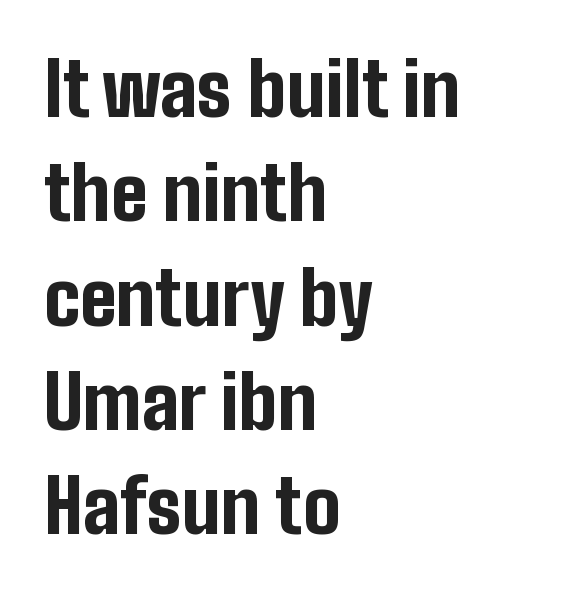
The image shows 74 px bold, condensed sans-serif type, upright; set left-aligned, normal line spacing (1.41x), normal letter spacing, not underlined; low stroke contrast and a medium x-height.
